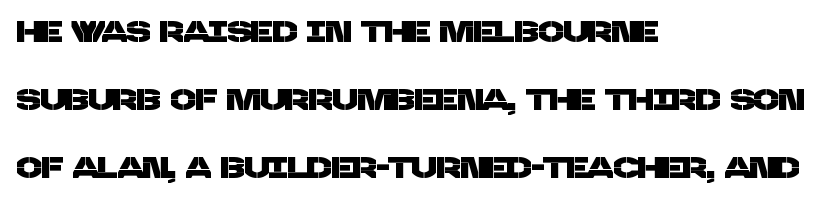
The image shows 30 px sans-serif type; set left-aligned, loose line spacing (2.27x), normal letter spacing, not underlined; low stroke contrast and a large x-height.
